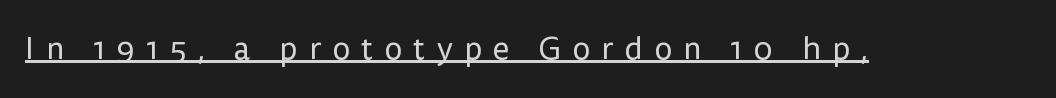
Somebody hit Ctrl+U on this one — the words are underlined. No italicization has been applied; the sample stays upright. Letter spacing: wide. This sample has the flowing, uneven cadence of proportional lettering. The characters display no serif detailing; their extremities are plain. The cut favours lightness, reaching ordinary text weight at its darkest.
